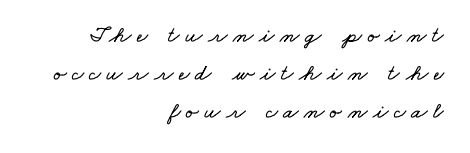
{"underline": "no", "align": "right", "line_spacing": "normal", "line_spacing_ratio": 1.66, "letter_spacing": "wide", "letter_spacing_em": 0.24, "glyph_px": 23}
